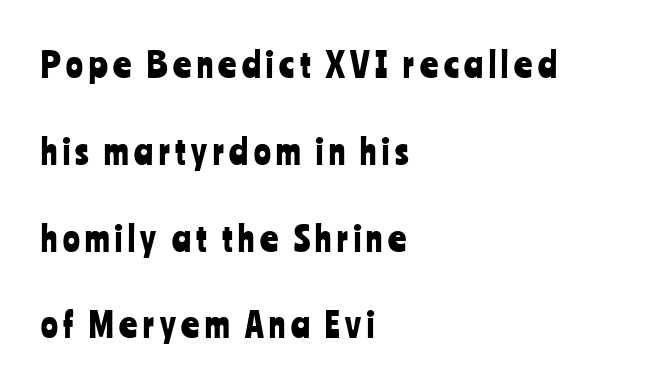
The image shows 35 px condensed sans-serif type, upright; set left-aligned, loose line spacing (2.48x), not underlined; low stroke contrast and a medium x-height.
